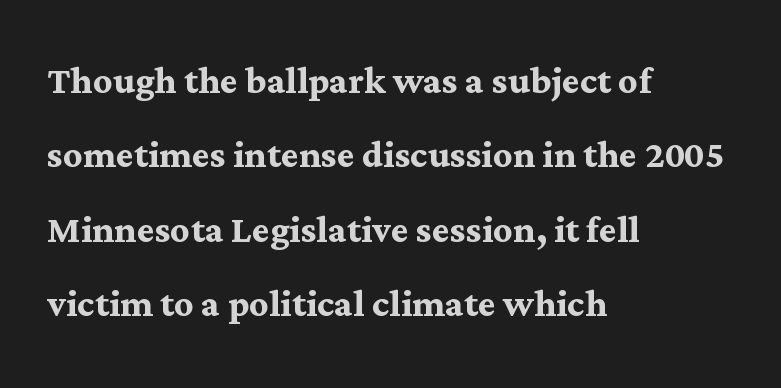
{"serif": "yes", "italic": "no", "bold": "yes", "weight": "semibold", "width": "normal", "stroke_contrast": "medium", "x_height": "medium", "monospaced": "no", "underline": "no", "align": "left", "line_spacing": "normal", "line_spacing_ratio": 1.55, "letter_spacing": "normal", "letter_spacing_em": 0.0, "glyph_px": 48}
